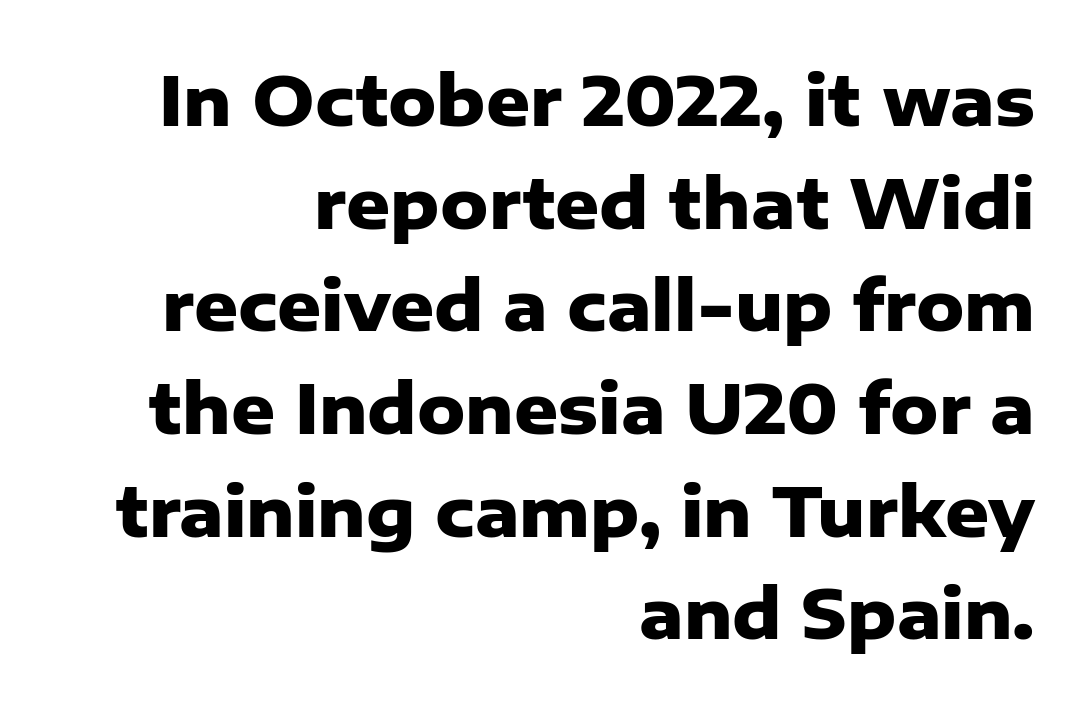
What weight is shown? A full bold with thick strokes. Is there much room between lines? A standard amount, neither cramped nor airy. This sample is right-justified, so line beginnings fall wherever the words allow. Letters rest on an invisible, unmarked baseline.
